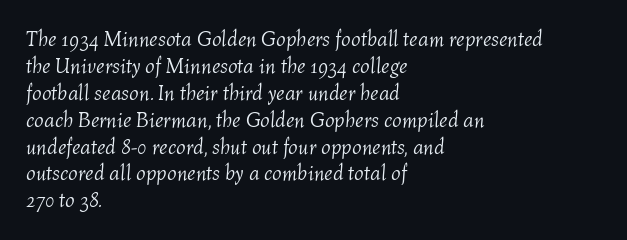
The strip under each line holds only bare page. Weight: in the light-to-regular range. The passage shown stacks its lines at a standard gap. Rendered with sloped, italic letterforms.
